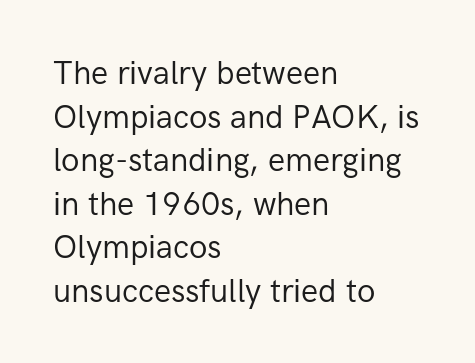
Q: Is the text bold? A: No.
Q: Is the text italic (slanted)? A: No, it is upright.
Q: Is the typeface a serif or a sans-serif typeface? A: Sans-serif.
Q: Is the text underlined? A: No.
Q: How is the paragraph aligned? A: Left-aligned.
Q: Is the spacing between letters normal or unusually wide? A: Normal.
Q: Is the spacing between lines tight, normal or loose? A: Normal.
Q: Width (condensed, normal, or wide)? A: Normal.
Q: Stroke contrast? A: Low.
Q: x-height? A: Medium.
Q: Monospaced? A: No.
